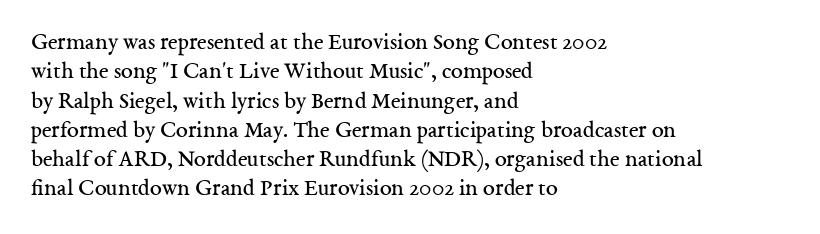
The image shows 24 px text type, upright; set left-aligned, line spacing 1.22x, normal letter spacing, not underlined.
